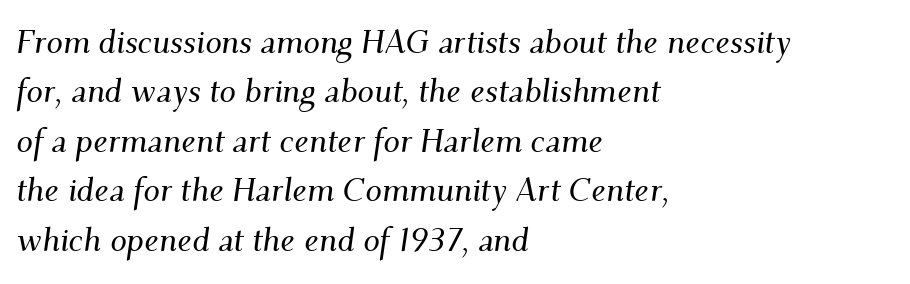
The image shows 33 px serif type, italic (leaning right); set left-aligned, normal line spacing (1.5x), normal letter spacing, not underlined; medium stroke contrast and a small x-height.
